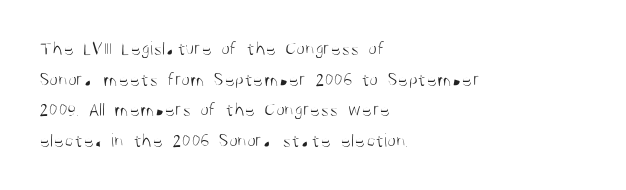
{"italic": "no", "bold": "no", "underline": "no", "align": "left", "line_spacing": "normal", "line_spacing_ratio": 1.53, "letter_spacing": "normal", "letter_spacing_em": 0.0, "glyph_px": 20}
